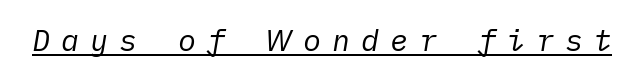
{"italic": "yes", "lean": "right", "slant_degrees": 10, "bold": "no", "weight": "regular", "width": "normal", "stroke_contrast": "low", "x_height": "medium", "underline": "yes", "letter_spacing": "wide", "letter_spacing_em": 0.37, "glyph_px": 30}
